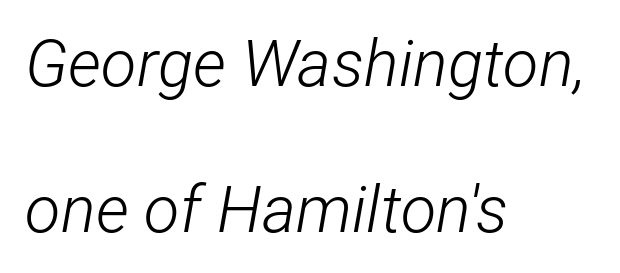
The image shows 65 px light, condensed type, italic (leaning right); set left-aligned, loose line spacing (2.24x), normal letter spacing, not underlined; low stroke contrast and a medium x-height.
